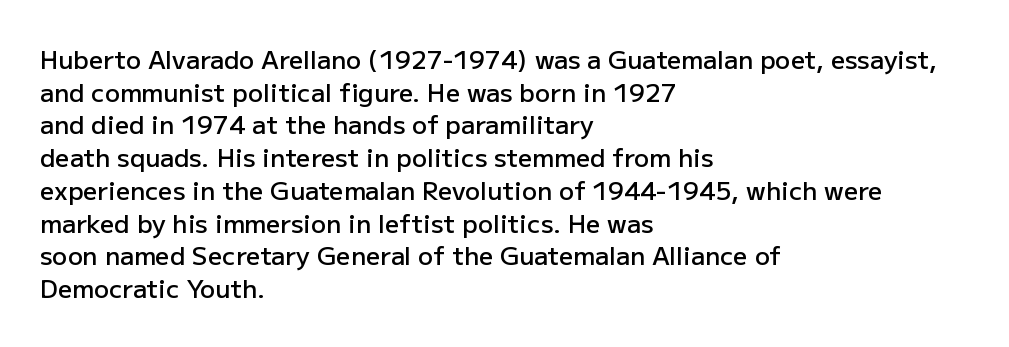
The image shows 25 px text type, upright; set left-aligned, normal line spacing (1.31x), normal letter spacing, not underlined.
